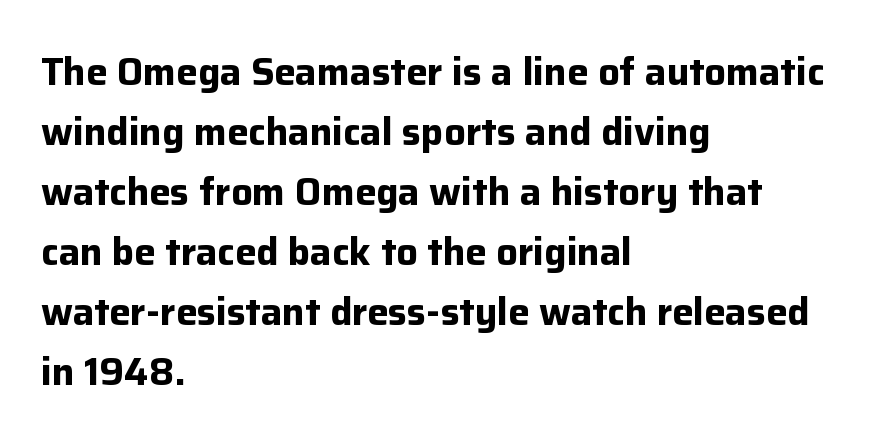
{"serif": "no", "italic": "no", "bold": "yes", "weight": "bold", "width": "normal", "stroke_contrast": "low", "x_height": "medium", "monospaced": "no", "underline": "no", "align": "left", "line_spacing": "normal", "line_spacing_ratio": 1.58, "letter_spacing": "normal", "letter_spacing_em": 0.0, "glyph_px": 38}
